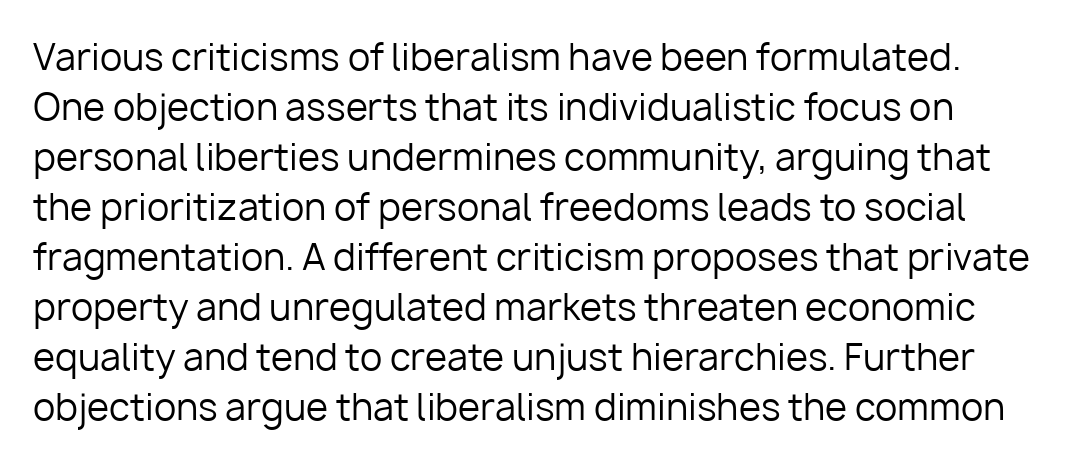
{"serif": "no", "italic": "no", "bold": "no", "weight": "regular", "width": "normal", "stroke_contrast": "low", "x_height": "medium", "monospaced": "no", "underline": "no", "line_spacing": "normal", "line_spacing_ratio": 1.39, "letter_spacing": "normal", "letter_spacing_em": 0.0, "glyph_px": 36}
